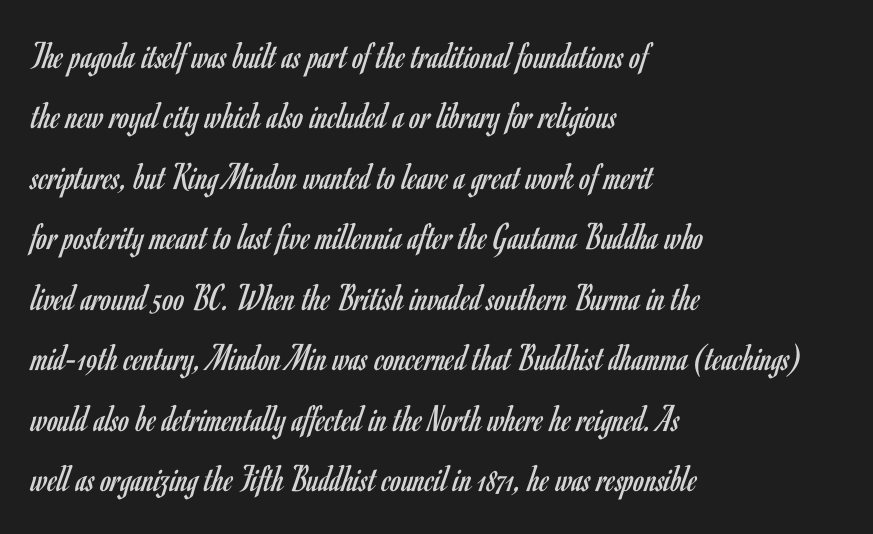
The image shows 39 px regular-weight, condensed sans-serif type; set left-aligned, normal line spacing (1.55x), normal letter spacing, not underlined; low stroke contrast and a small x-height.
